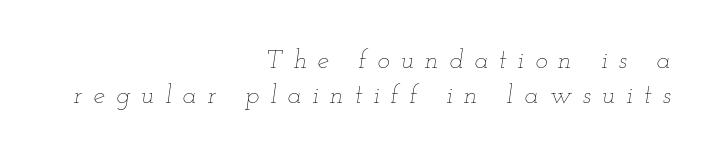
Look at the tracking — it's clearly loosened, letters drifting apart. Caption: multi-line text, flush right, ragged left. Heaviness? Minimal to ordinary, like unemphasized prose. Letters rest on an invisible, unmarked baseline.
